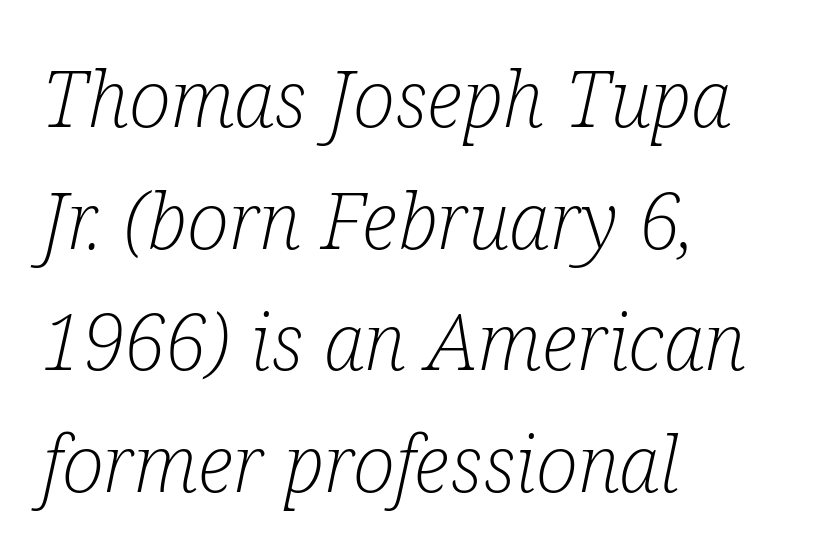
Weight class: somewhere from thin through regular. A bare baseline throughout the passage. Are there feet on the stems? There are — it's a serif. These lines stack with their left ends in a neat column. Glyph-to-glyph distance matches everyday printed text.
